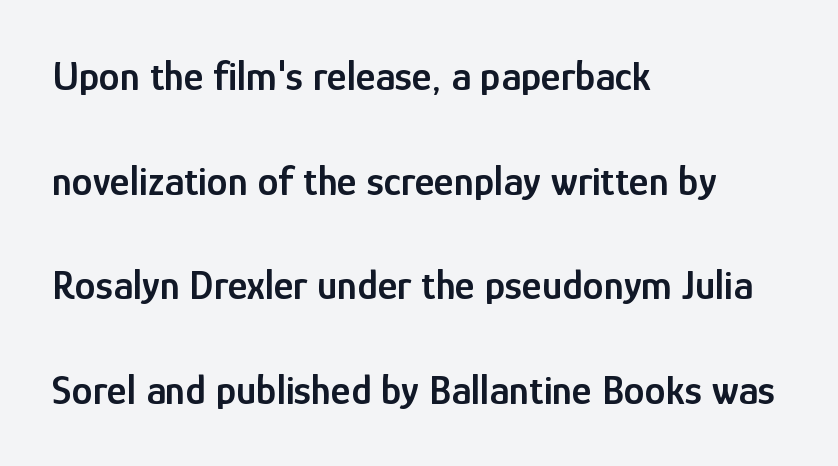
{"serif": "no", "italic": "no", "bold": "semi", "weight": "semibold", "width": "condensed", "stroke_contrast": "low", "x_height": "medium", "monospaced": "no", "underline": "no", "align": "left", "line_spacing": "loose", "line_spacing_ratio": 2.49, "letter_spacing": "normal", "letter_spacing_em": 0.0, "glyph_px": 42}
